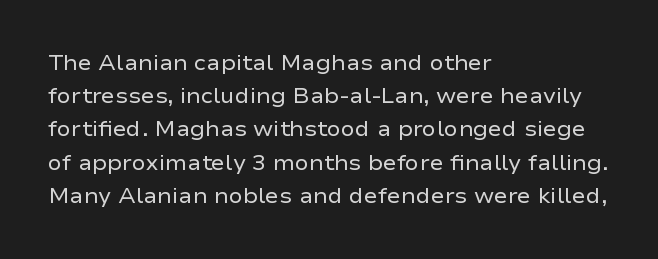
The face looks like a standard text weight, possibly lighter. Short and long lines alike share a common starting point at left. Vertically, the passage feels balanced, rows spaced as you'd expect. A bare baseline throughout the passage. Here the glyphs are tracked normally, forming tight word shapes.
